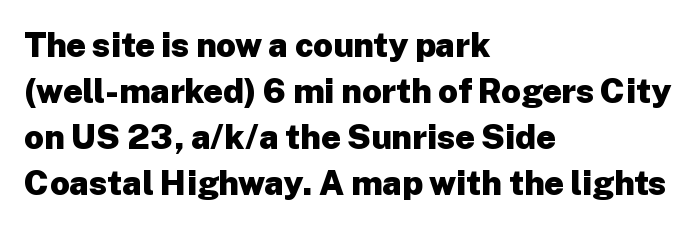
Q: Is the text bold? A: Yes.
Q: Is the text italic (slanted)? A: No, it is upright.
Q: Is the typeface a serif or a sans-serif typeface? A: Sans-serif.
Q: Is the text underlined? A: No.
Q: How is the paragraph aligned? A: Left-aligned.
Q: Is the spacing between letters normal or unusually wide? A: Normal.
Q: Is the spacing between lines tight, normal or loose? A: Normal.
Q: Width (condensed, normal, or wide)? A: Normal.
Q: Stroke contrast? A: Low.
Q: x-height? A: Medium.
Q: Monospaced? A: No.
